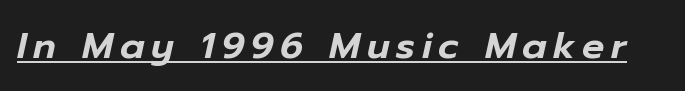
{"italic": "yes", "lean": "right", "slant_degrees": 12, "width": "normal", "stroke_contrast": "low", "x_height": "medium", "monospaced": "no", "underline": "yes", "glyph_px": 37}
